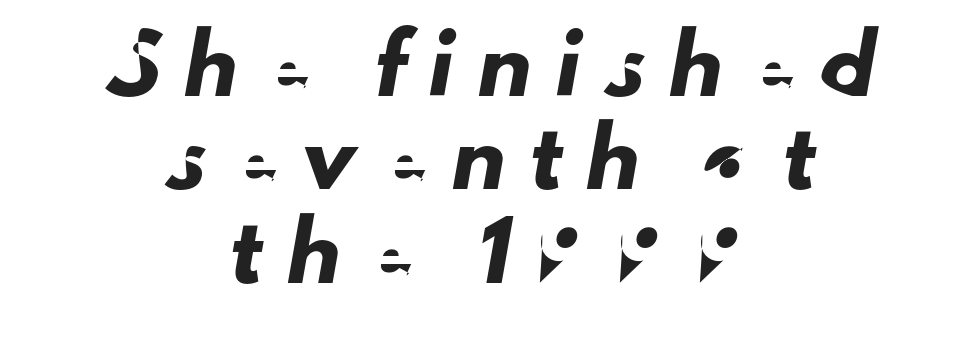
Q: Is the typeface a serif or a sans-serif typeface? A: Sans-serif.
Q: Is the text underlined? A: No.
Q: How is the paragraph aligned? A: Centered.
Q: Is the spacing between letters normal or unusually wide? A: Unusually wide.
Q: Width (condensed, normal, or wide)? A: Normal.
Q: Stroke contrast? A: Low.
Q: x-height? A: Small.
Q: Monospaced? A: No.
